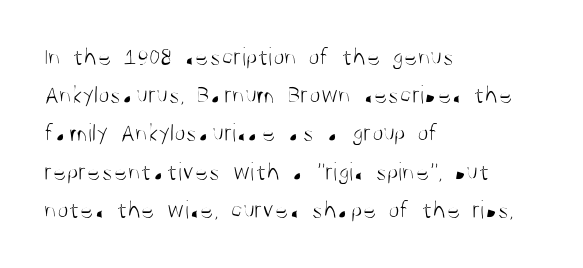
{"italic": "no", "bold": "no", "underline": "no", "align": "left", "line_spacing": "normal", "line_spacing_ratio": 1.47, "letter_spacing": "normal", "letter_spacing_em": 0.0, "glyph_px": 26}
